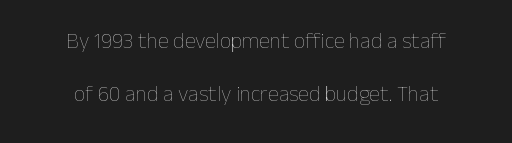
{"italic": "no", "bold": "no", "underline": "no", "align": "center", "line_spacing": "loose", "line_spacing_ratio": 2.39, "letter_spacing": "normal", "letter_spacing_em": 0.0, "glyph_px": 22}
